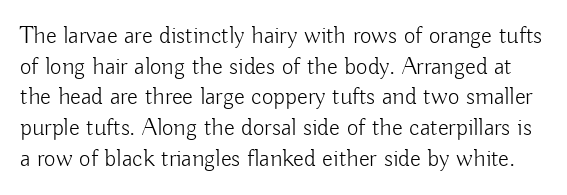
Q: Is the text bold? A: No.
Q: Is the text italic (slanted)? A: No, it is upright.
Q: Is the text underlined? A: No.
Q: Is the spacing between letters normal or unusually wide? A: Normal.
